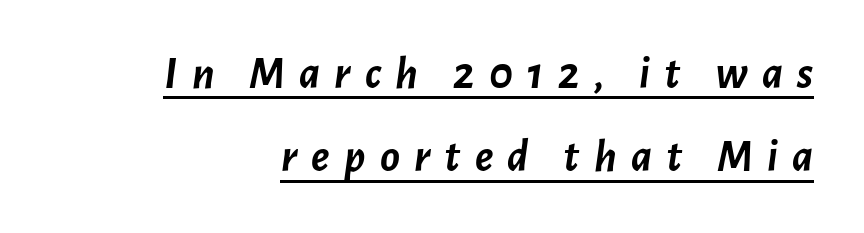
Slant detected: the letters are inclined. Check the space under the baseline: a stroke is drawn there. The rendering uses a bold face; every stroke is thick and dark. Note the varied advance widths — an 'i' is clearly narrower than an 'm'. Here the glyphs are tracked loosely, breaking word shapes into spaced letters.
